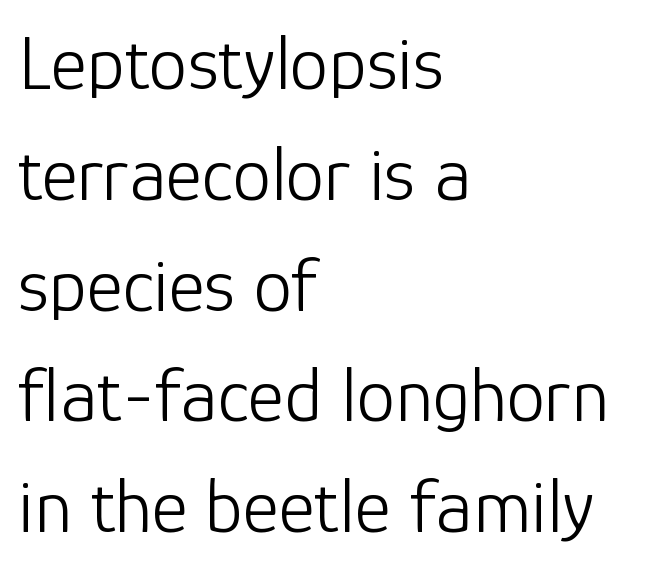
{"serif": "no", "italic": "no", "bold": "no", "weight": "light", "width": "normal", "stroke_contrast": "low", "x_height": "medium", "monospaced": "no", "underline": "no", "align": "left", "line_spacing": "normal", "line_spacing_ratio": 1.42, "letter_spacing": "normal", "letter_spacing_em": 0.0, "glyph_px": 78}
